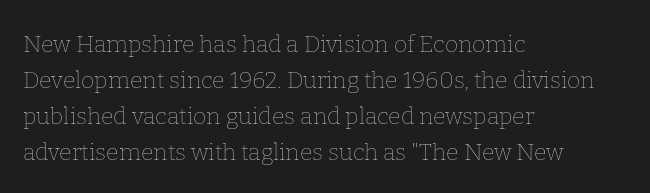
The image shows 23 px text type, upright; set left-aligned, normal line spacing (1.57x), normal letter spacing, not underlined.
